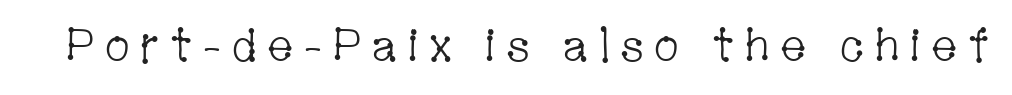
Serifs: yes, visible at the terminals of the letterforms. Notice how the stems are strictly vertical — no italics here. Heaviness? Minimal to ordinary, like unemphasized prose. Underlining? Definitely not there.
